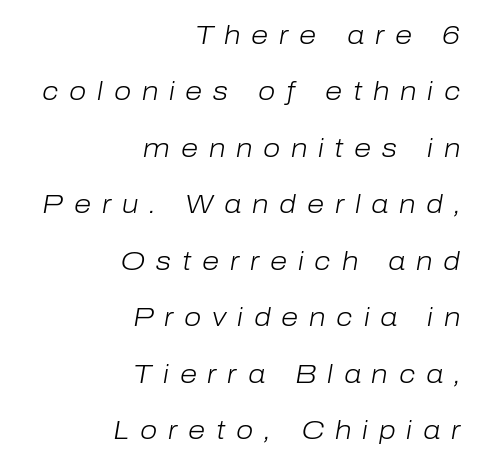
{"italic": "yes", "lean": "right", "slant_degrees": 10, "bold": "no", "underline": "no", "align": "right", "line_spacing": "loose", "line_spacing_ratio": 2.26, "letter_spacing": "wide", "letter_spacing_em": 0.43, "glyph_px": 25}
